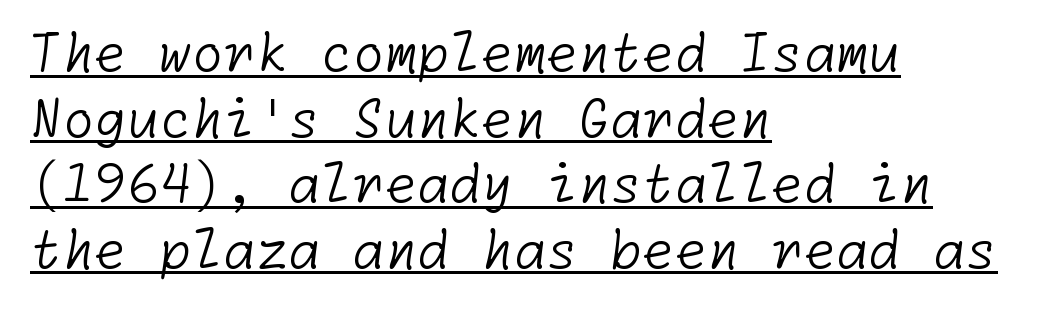
{"serif": "no", "bold": "no", "weight": "light", "width": "normal", "stroke_contrast": "low", "x_height": "medium", "underline": "yes", "align": "left", "line_spacing": "normal", "line_spacing_ratio": 1.26, "letter_spacing": "normal", "letter_spacing_em": 0.0, "glyph_px": 52}
